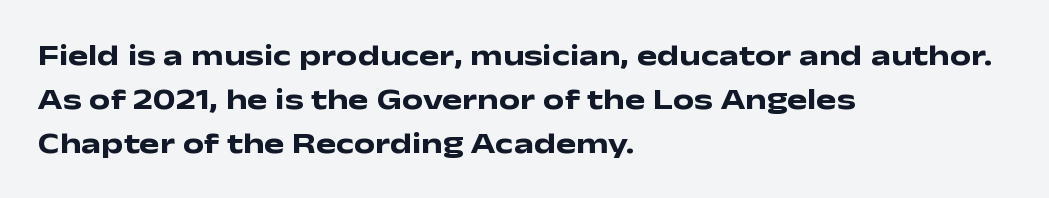
The rendering shows plain stroke endings on the letterforms — a sans-serif design. Typographic density is high because the face is bold. Do the characters align in a grid? No, the font is proportional. Plain, unruled lines of type.
